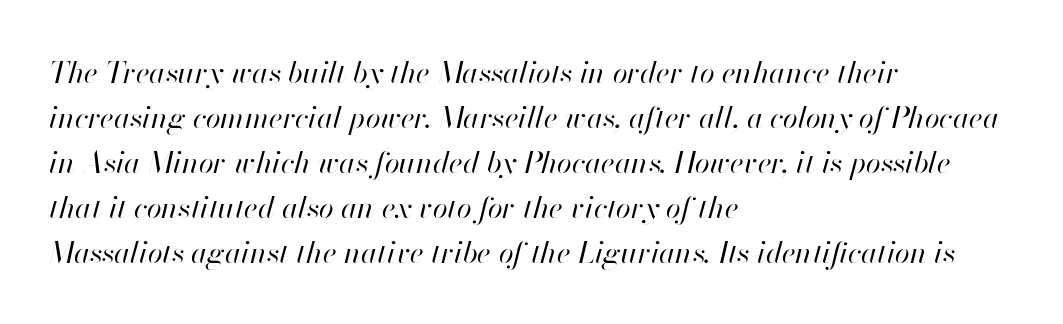
Q: Is the text bold? A: No.
Q: Is the text italic (slanted)? A: Yes, it leans right by about 13 degrees.
Q: Is the text underlined? A: No.
Q: How is the paragraph aligned? A: Left-aligned.
Q: Is the spacing between letters normal or unusually wide? A: Normal.
Q: Is the spacing between lines tight, normal or loose? A: Normal.
Q: Width (condensed, normal, or wide)? A: Normal.
Q: Stroke contrast? A: High.
Q: x-height? A: Small.
Q: Monospaced? A: No.
